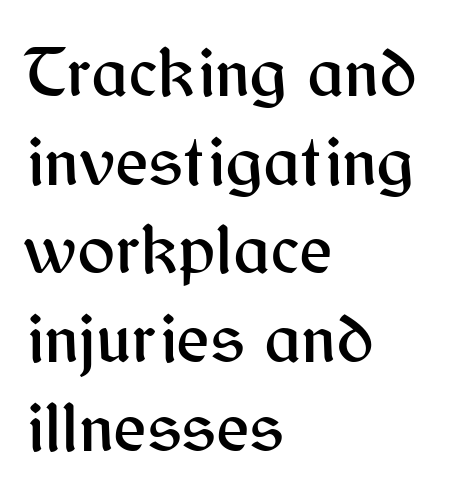
The ragged edge is on the right, which tells us the setting is flush left. Words appear dense and cohesive because spacing is normal. Rule under the text: the space is simply empty. A typesetter would call this proportional, since set widths differ per character.
